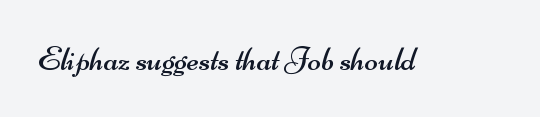
The image shows 35 px regular-weight, wide sans-serif type; set normal letter spacing, not underlined; medium stroke contrast and a small x-height.
